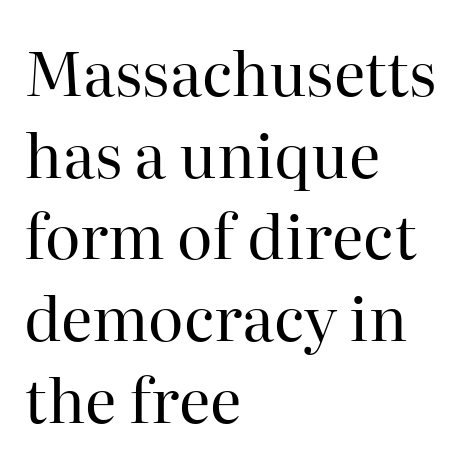
{"serif": "yes", "italic": "no", "bold": "no", "weight": "regular", "width": "normal", "stroke_contrast": "high", "x_height": "medium", "monospaced": "no", "underline": "no", "align": "left", "line_spacing": "normal", "line_spacing_ratio": 1.34, "letter_spacing": "normal", "letter_spacing_em": 0.0, "glyph_px": 61}
